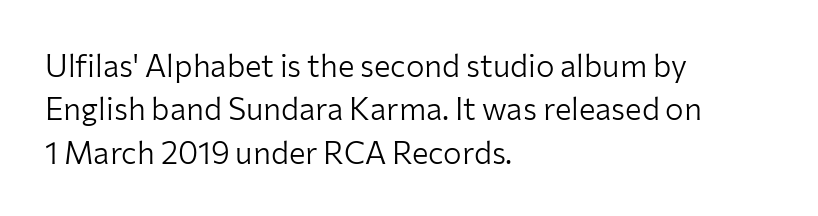
Q: Is the text bold? A: No.
Q: Is the text italic (slanted)? A: No, it is upright.
Q: Is the typeface a serif or a sans-serif typeface? A: Sans-serif.
Q: Is the text underlined? A: No.
Q: How is the paragraph aligned? A: Left-aligned.
Q: Is the spacing between letters normal or unusually wide? A: Normal.
Q: Is the spacing between lines tight, normal or loose? A: Normal.
Q: Width (condensed, normal, or wide)? A: Normal.
Q: Stroke contrast? A: Low.
Q: x-height? A: Medium.
Q: Monospaced? A: No.
